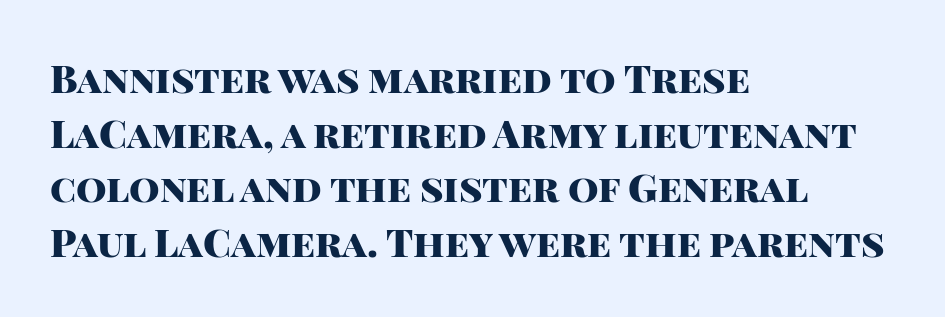
This is roman type, the default non-slanted kind. Think of a printed novel: that variable character pitch is what you see here. Does extra space separate the letters? No, they use regular spacing. Words float on clear page, feet unadorned.
